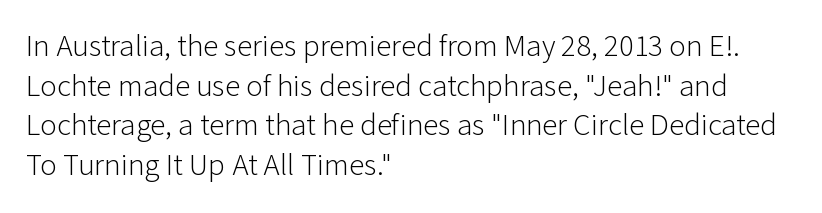
Q: Is the text bold? A: No.
Q: Is the text italic (slanted)? A: No, it is upright.
Q: Is the typeface a serif or a sans-serif typeface? A: Sans-serif.
Q: Is the text underlined? A: No.
Q: How is the paragraph aligned? A: Left-aligned.
Q: Is the spacing between letters normal or unusually wide? A: Normal.
Q: Is the spacing between lines tight, normal or loose? A: Normal.
Q: Width (condensed, normal, or wide)? A: Normal.
Q: Stroke contrast? A: Low.
Q: x-height? A: Medium.
Q: Monospaced? A: No.
